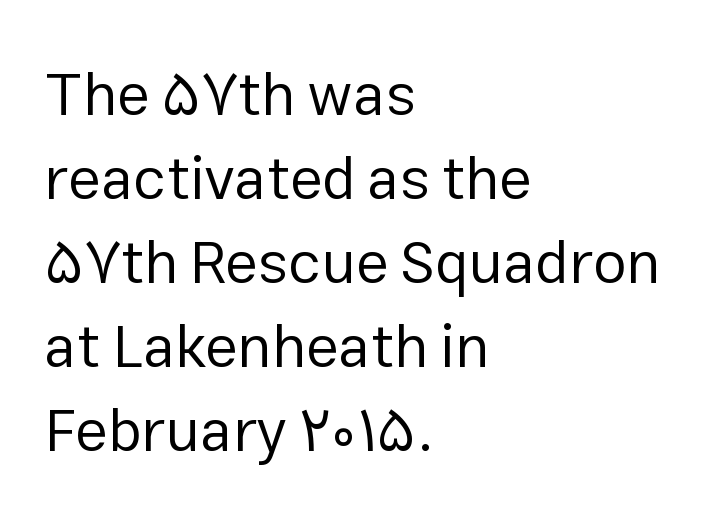
Vertical stems look standard width or narrower in stroke. The passage shown is typed in a proportional face where columns would drift. The space beneath each line is pristine and unruled. Does the leading feel generous? No, just average. The designer went with a sans here, leaving each stem footless. The letterforms sit shoulder to shoulder at normal distance.
